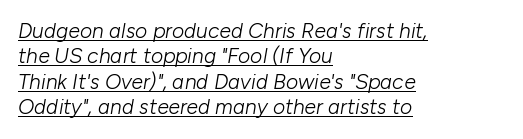
{"italic": "yes", "lean": "right", "slant_degrees": 10, "bold": "no", "underline": "yes", "align": "left", "line_spacing_ratio": 1.21, "letter_spacing": "normal", "letter_spacing_em": 0.0, "glyph_px": 21}
